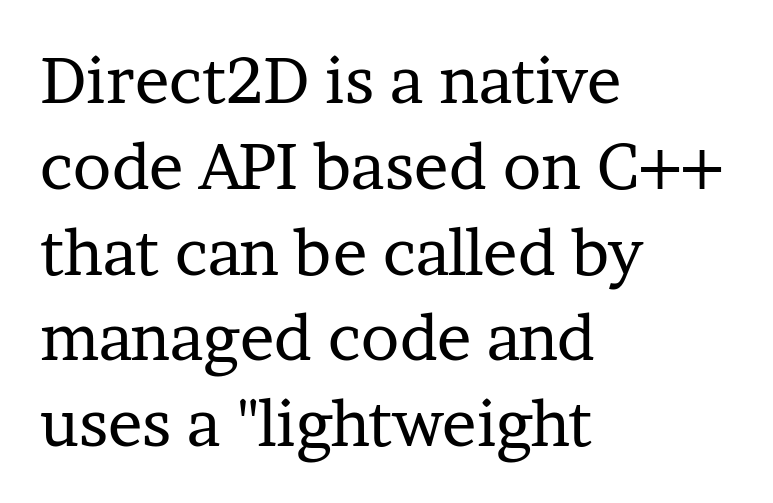
Q: Is the text bold? A: No.
Q: Is the text italic (slanted)? A: No, it is upright.
Q: Is the typeface a serif or a sans-serif typeface? A: Serif.
Q: Is the text underlined? A: No.
Q: How is the paragraph aligned? A: Left-aligned.
Q: Is the spacing between letters normal or unusually wide? A: Normal.
Q: Is the spacing between lines tight, normal or loose? A: Normal.
Q: Width (condensed, normal, or wide)? A: Normal.
Q: Stroke contrast? A: Low.
Q: x-height? A: Medium.
Q: Monospaced? A: No.
